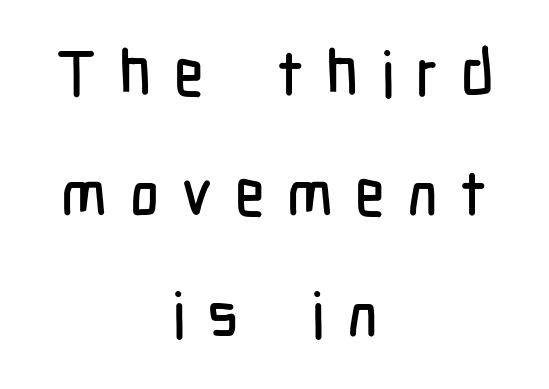
The image shows 63 px condensed sans-serif type, upright; set centered, loose line spacing (1.91x), unusually wide letter spacing (+0.35 em), not underlined; low stroke contrast and a medium x-height.
